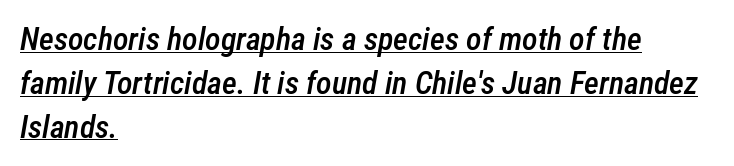
Like a heading marked for emphasis, these lines bear an underscore. Do the characters align in a grid? No, the font is proportional. This sample uses plain, unmodified letter spacing. Slant detected: the letters are inclined. Compared with typical paragraphs, the rows here are spaced about the same.
